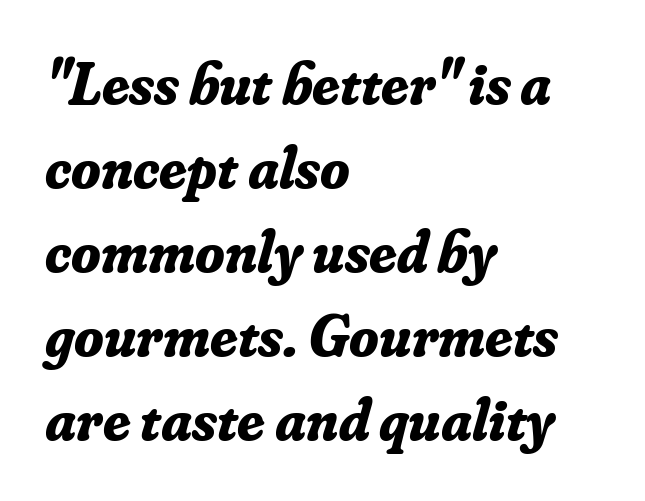
The image shows 60 px bold serif type, italic (leaning right); set left-aligned, normal line spacing (1.4x), normal letter spacing, not underlined; low stroke contrast and a small x-height.
